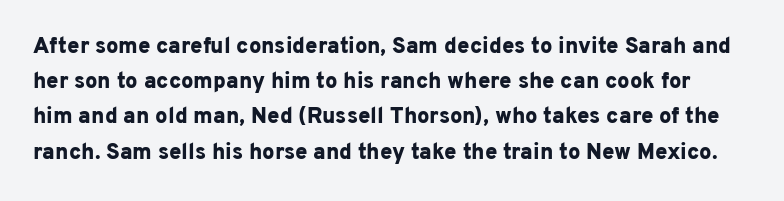
The image shows 22 px bold type, upright; set normal line spacing (1.6x), normal letter spacing, not underlined.
